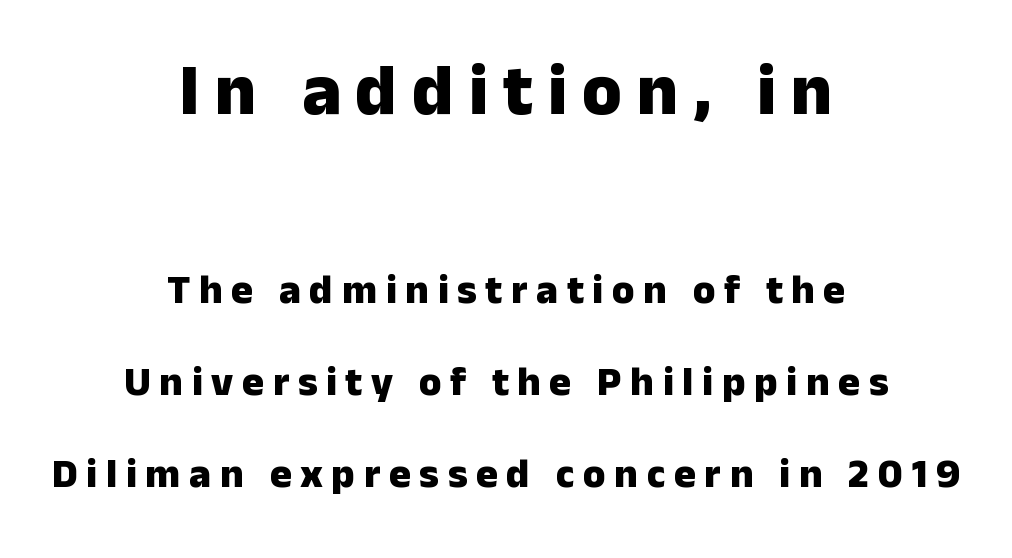
Q: Is the text bold? A: Yes.
Q: Is the text italic (slanted)? A: No, it is upright.
Q: Is the typeface a serif or a sans-serif typeface? A: Sans-serif.
Q: Is the text underlined? A: No.
Q: How is the paragraph aligned? A: Centered.
Q: Is the spacing between letters normal or unusually wide? A: Unusually wide.
Q: Is the spacing between lines tight, normal or loose? A: Loose.
Q: Which block of text is set in a larger size, the first (top) or the second (bottom)? A: The first (top) one.
Q: Width (condensed, normal, or wide)? A: Normal.
Q: Stroke contrast? A: Low.
Q: x-height? A: Medium.
Q: Monospaced? A: No.
